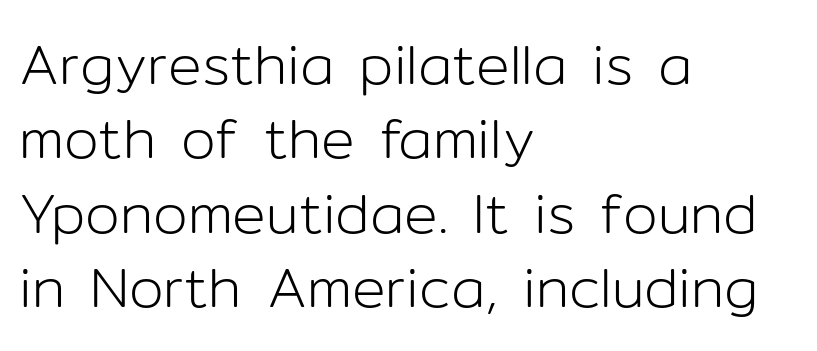
The image shows 56 px light sans-serif type, upright; set left-aligned, normal line spacing (1.33x), normal letter spacing, not underlined; low stroke contrast and a medium x-height.
